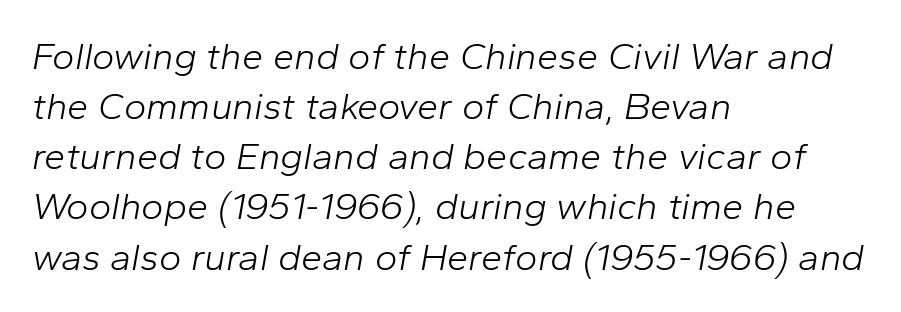
The image shows 38 px light type, italic (leaning right); set left-aligned, normal line spacing (1.32x), normal letter spacing, not underlined; low stroke contrast and a medium x-height.
